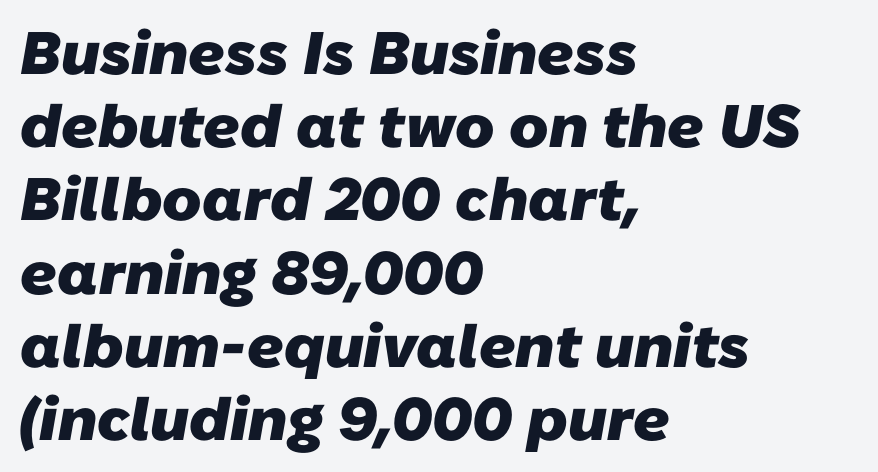
Compared with typical body copy, the letter spacing here is the same. Reading down the block, your eye returns to a fixed left position each line. This is sans-serif lettering, the kind often seen on screens and signage. As a designer I'd log this as weight 700, bold.
